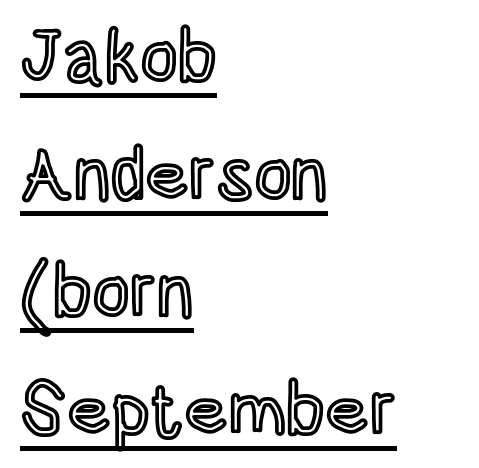
{"italic": "no", "width": "condensed", "x_height": "large", "monospaced": "no", "underline": "yes", "align": "left", "line_spacing": "normal", "line_spacing_ratio": 1.59, "letter_spacing": "normal", "letter_spacing_em": 0.0, "glyph_px": 74}
